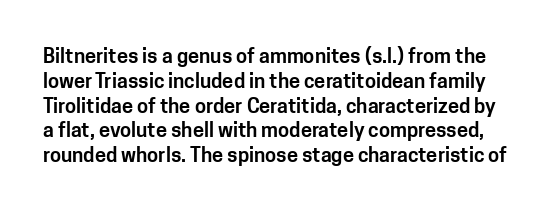
Q: Is the text italic (slanted)? A: No, it is upright.
Q: Is the text underlined? A: No.
Q: Is the spacing between letters normal or unusually wide? A: Normal.
